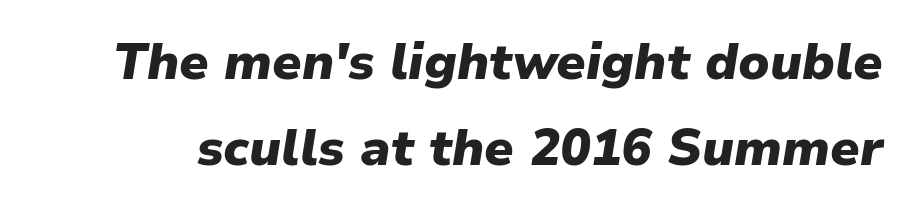
Designer's note — italics engaged. The line-height multiplier appears to be the usual default. Look at the stroke-to-counter ratio: heavy, a bold. Varying glyph widths throughout — classic text-font behaviour.
